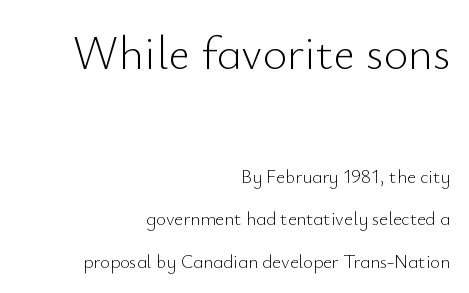
Q: Is the text bold? A: No.
Q: Is the text italic (slanted)? A: No, it is upright.
Q: Is the typeface a serif or a sans-serif typeface? A: Sans-serif.
Q: Is the text underlined? A: No.
Q: How is the paragraph aligned? A: Right-aligned.
Q: Is the spacing between letters normal or unusually wide? A: Normal.
Q: Is the spacing between lines tight, normal or loose? A: Loose.
Q: Which block of text is set in a larger size, the first (top) or the second (bottom)? A: The first (top) one.
Q: Width (condensed, normal, or wide)? A: Normal.
Q: Stroke contrast? A: Low.
Q: x-height? A: Small.
Q: Monospaced? A: No.
